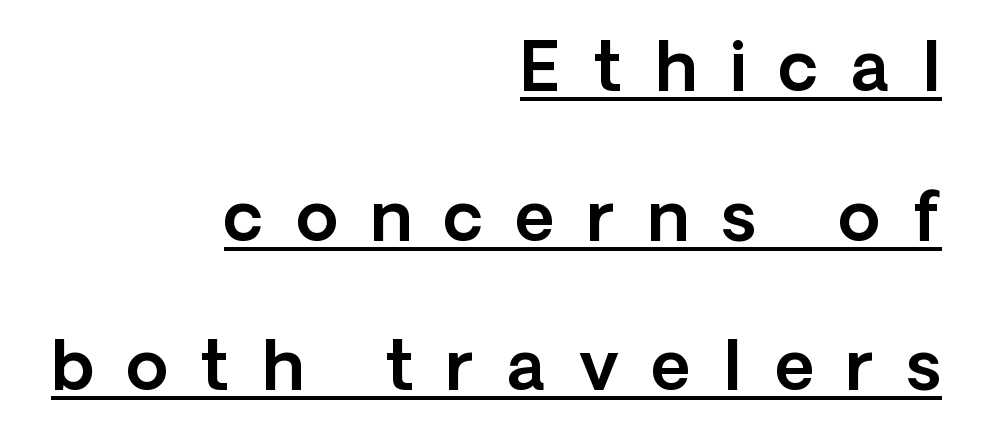
{"serif": "no", "italic": "no", "width": "normal", "x_height": "medium", "monospaced": "no", "underline": "yes", "align": "right", "line_spacing": "loose", "line_spacing_ratio": 2.2, "letter_spacing": "wide", "letter_spacing_em": 0.48, "glyph_px": 68}
